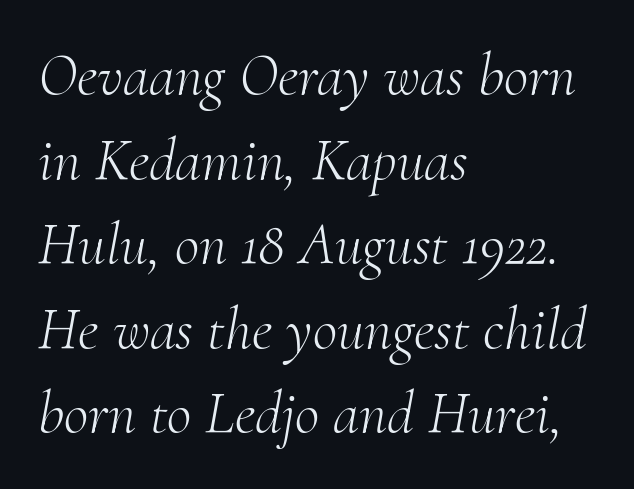
Q: Is the text bold? A: No.
Q: Is the text italic (slanted)? A: Yes, it leans right by about 10 degrees.
Q: Is the typeface a serif or a sans-serif typeface? A: Serif.
Q: Is the text underlined? A: No.
Q: How is the paragraph aligned? A: Left-aligned.
Q: Is the spacing between letters normal or unusually wide? A: Normal.
Q: Is the spacing between lines tight, normal or loose? A: Normal.
Q: Width (condensed, normal, or wide)? A: Normal.
Q: Stroke contrast? A: Medium.
Q: x-height? A: Small.
Q: Monospaced? A: No.
